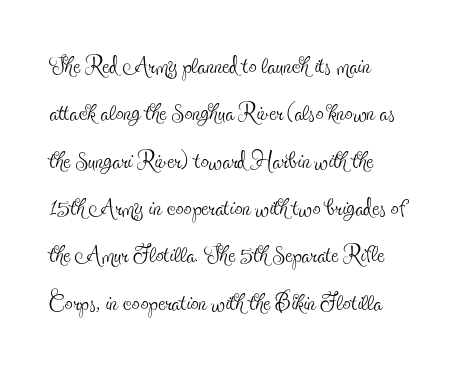
One-word summary of the alignment: left. This is serif lettering, the kind often seen in printed books. What stands out about the letter spacing? Nothing — it is the standard amount. Character widths vary here, with narrow letters taking less room than wide ones.
